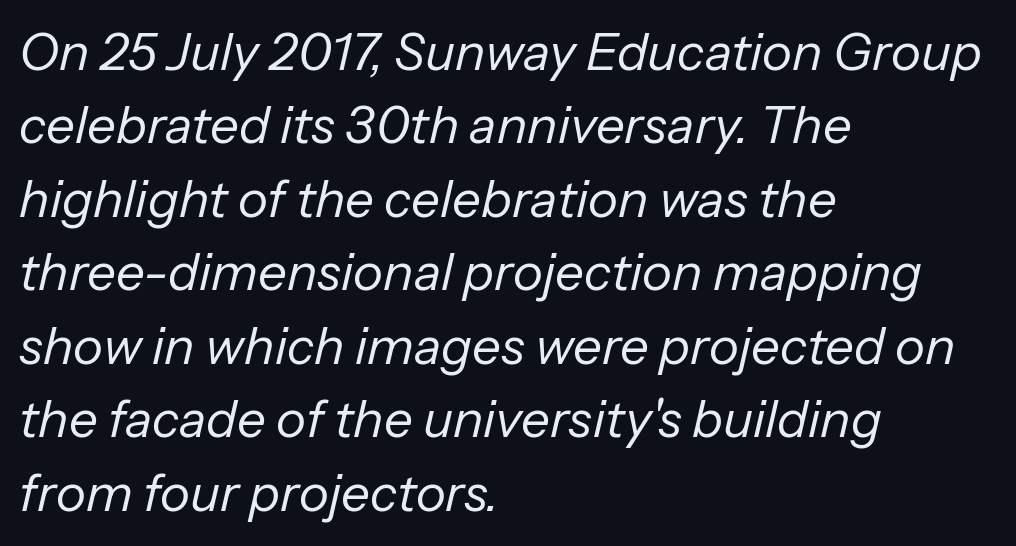
These lines sit exactly where default settings would place them. Which margin do the lines hug? The left one — the right edge is uneven. Bold? No — there's no thickening of the strokes. The face used here is proportionally spaced, like ordinary book or web type. Students, note that the glyphs here touch the page at normal intervals.
